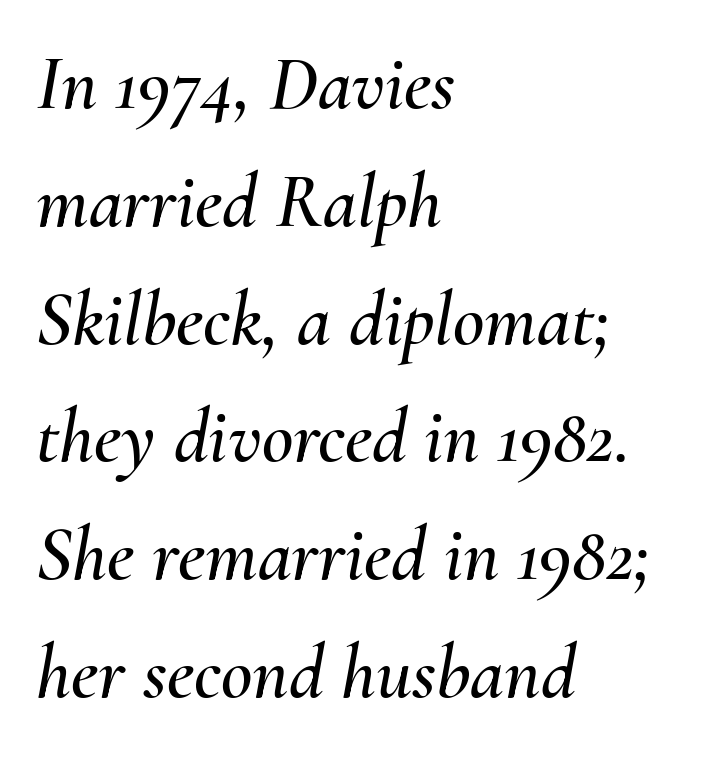
Note the varied advance widths — an 'i' is clearly narrower than an 'm'. The axis of the letterforms is tilted away from vertical. The type is set solid horizontally, with unmodified tracking. The rendering anchors every line to the left-hand side. What's the leading like? Ordinary, nothing unusual. Check the space under the baseline: it is left empty.
